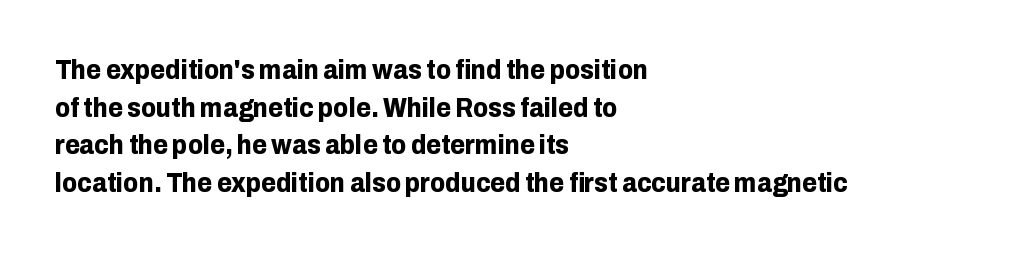
Q: Is the text bold? A: Yes.
Q: Is the text italic (slanted)? A: No, it is upright.
Q: Is the text underlined? A: No.
Q: How is the paragraph aligned? A: Left-aligned.
Q: Is the spacing between letters normal or unusually wide? A: Normal.
Q: Is the spacing between lines tight, normal or loose? A: Normal.
